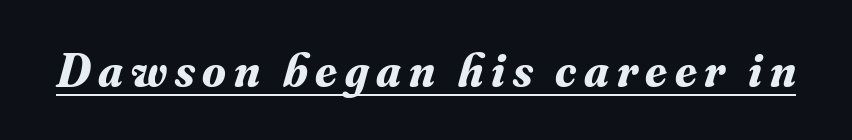
{"serif": "yes", "italic": "yes", "lean": "right", "slant_degrees": 16, "bold": "yes", "weight": "bold", "width": "normal", "stroke_contrast": "medium", "x_height": "small", "monospaced": "no", "underline": "yes", "glyph_px": 48}
